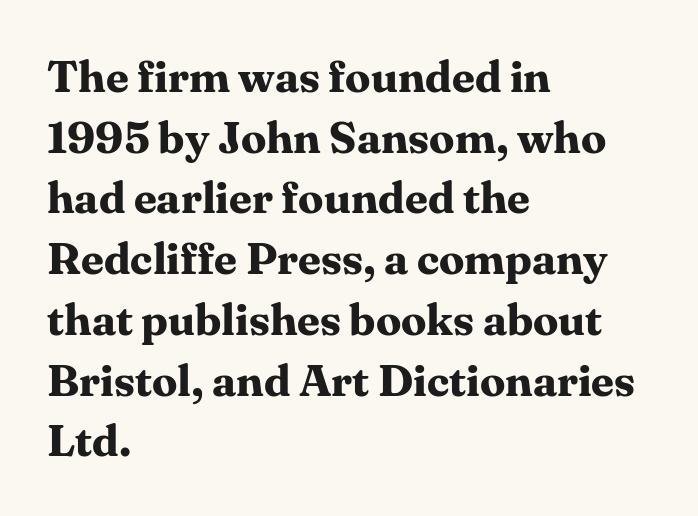
Q: Is the text bold? A: Yes.
Q: Is the text italic (slanted)? A: No, it is upright.
Q: Is the typeface a serif or a sans-serif typeface? A: Serif.
Q: Is the text underlined? A: No.
Q: How is the paragraph aligned? A: Left-aligned.
Q: Is the spacing between letters normal or unusually wide? A: Normal.
Q: Is the spacing between lines tight, normal or loose? A: Normal.
Q: Width (condensed, normal, or wide)? A: Normal.
Q: Stroke contrast? A: Medium.
Q: x-height? A: Medium.
Q: Monospaced? A: No.
